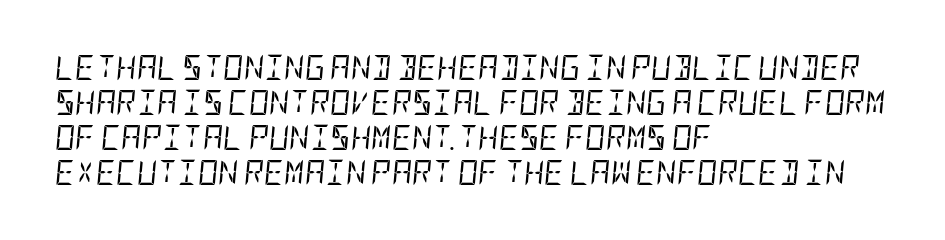
{"italic": "yes", "lean": "right", "slant_degrees": 5, "bold": "no", "underline": "no", "align": "left", "line_spacing": "normal", "line_spacing_ratio": 1.4, "letter_spacing": "normal", "letter_spacing_em": 0.0, "glyph_px": 25}
